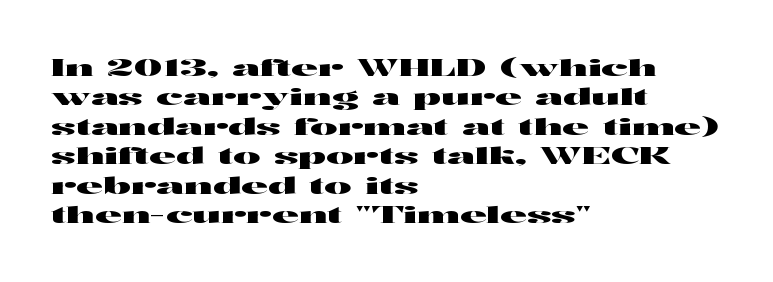
{"italic": "no", "underline": "no", "align": "left", "line_spacing": "normal", "line_spacing_ratio": 1.28, "letter_spacing": "normal", "letter_spacing_em": 0.0, "glyph_px": 23}
